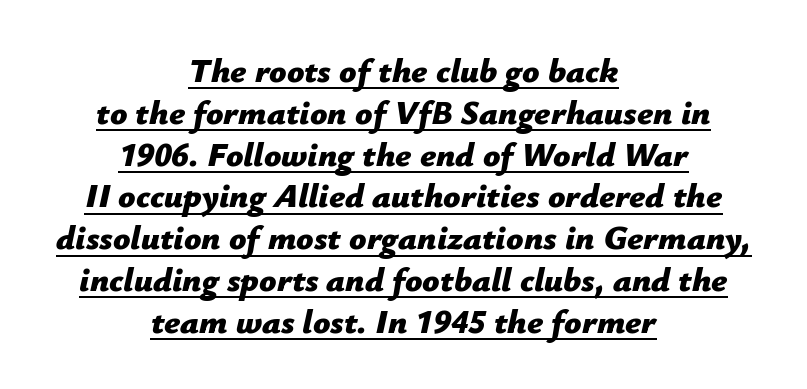
Q: Is the text bold? A: Yes.
Q: Is the text italic (slanted)? A: Yes, it leans right by about 12 degrees.
Q: Is the text underlined? A: Yes.
Q: How is the paragraph aligned? A: Centered.
Q: Is the spacing between letters normal or unusually wide? A: Normal.
Q: Width (condensed, normal, or wide)? A: Normal.
Q: Stroke contrast? A: Low.
Q: x-height? A: Medium.
Q: Monospaced? A: No.
